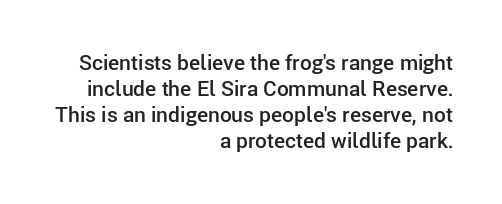
Students, this is semibold: more ink than regular, less than bold. What stands out about the letter spacing? Nothing — it is the standard amount. Does the lettering tilt? It doesn't — this is upright. No word sits above an underline. The typesetter chose a ragged-left arrangement here.
